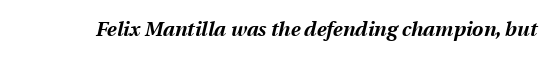
The image shows 20 px bold type, italic (leaning right); set normal letter spacing, not underlined.
